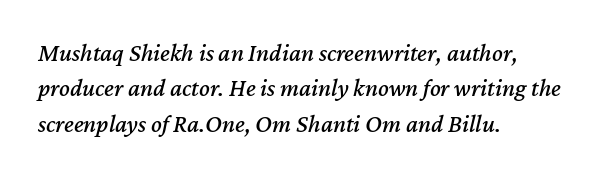
Q: Is the text italic (slanted)? A: Yes, it leans right by about 12 degrees.
Q: Is the text underlined? A: No.
Q: How is the paragraph aligned? A: Left-aligned.
Q: Is the spacing between letters normal or unusually wide? A: Normal.
Q: Is the spacing between lines tight, normal or loose? A: Normal.
